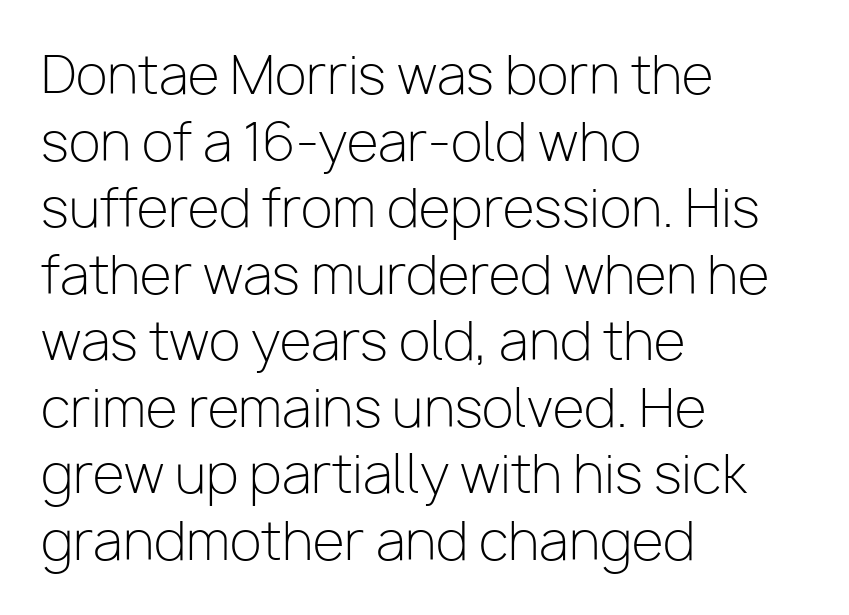
Q: Is the text bold? A: No.
Q: Is the text italic (slanted)? A: No, it is upright.
Q: Is the typeface a serif or a sans-serif typeface? A: Sans-serif.
Q: Is the text underlined? A: No.
Q: How is the paragraph aligned? A: Left-aligned.
Q: Is the spacing between letters normal or unusually wide? A: Normal.
Q: Is the spacing between lines tight, normal or loose? A: Normal.
Q: Width (condensed, normal, or wide)? A: Normal.
Q: Stroke contrast? A: Low.
Q: x-height? A: Medium.
Q: Monospaced? A: No.
